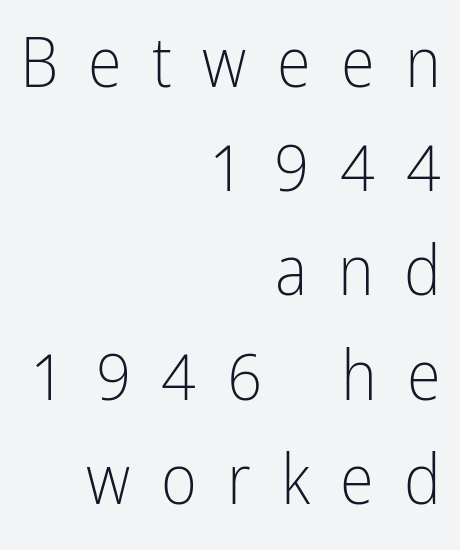
These glyphs show unthickened strokes, regular width or finer. Style check: upright. Compared with typical paragraphs, the rows here are spaced about the same. Letters rest on an invisible, unmarked baseline. The letters are spread apart with noticeably loose tracking.
